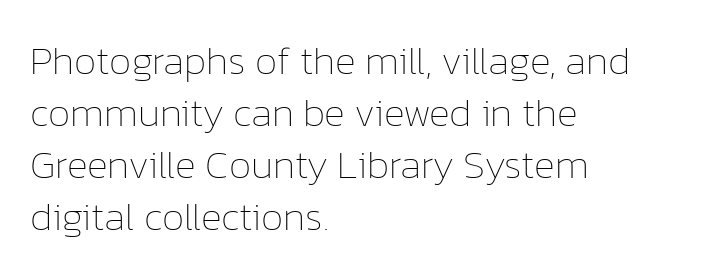
The image shows 40 px thin type, upright; set left-aligned, normal line spacing (1.3x), normal letter spacing, not underlined; low stroke contrast and a medium x-height.
